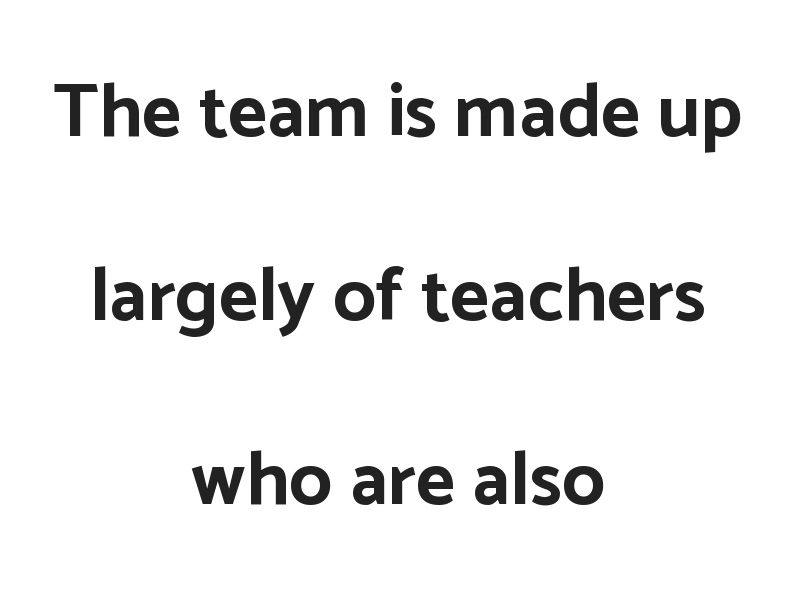
{"serif": "no", "italic": "no", "bold": "yes", "weight": "bold", "width": "normal", "stroke_contrast": "low", "x_height": "medium", "monospaced": "no", "underline": "no", "align": "center", "line_spacing": "loose", "line_spacing_ratio": 2.42, "letter_spacing": "normal", "letter_spacing_em": 0.0, "glyph_px": 76}
